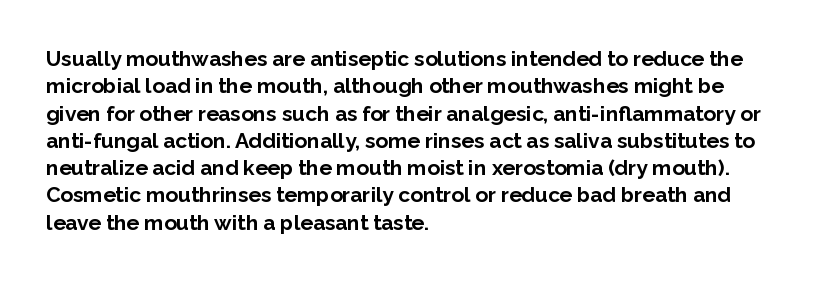
The image shows 21 px bold type, upright; set left-aligned, normal line spacing (1.3x), normal letter spacing, not underlined.
